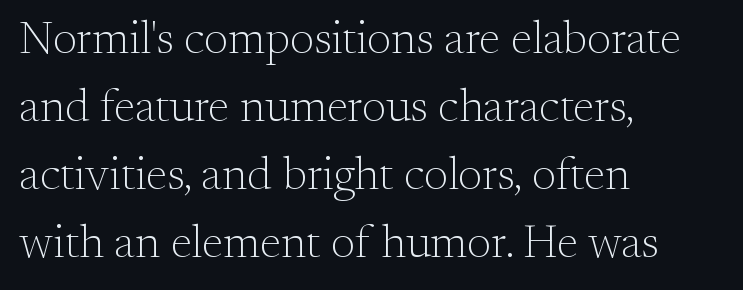
The image shows 46 px light serif type, upright; set left-aligned, normal line spacing (1.48x), normal letter spacing, not underlined; medium stroke contrast and a small x-height.
